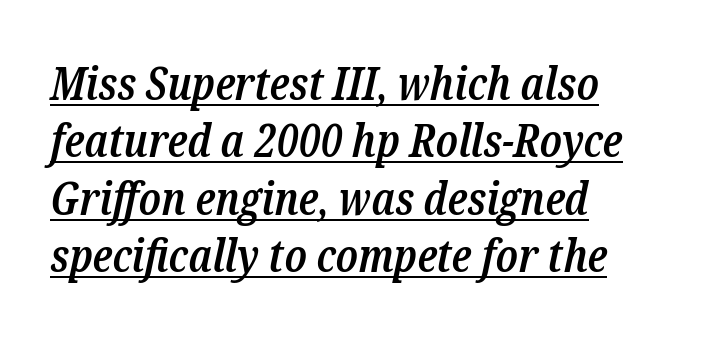
{"serif": "yes", "italic": "yes", "lean": "right", "slant_degrees": 12, "bold": "semi", "weight": "semibold", "width": "condensed", "stroke_contrast": "low", "x_height": "medium", "monospaced": "no", "underline": "yes", "align": "left", "line_spacing": "normal", "line_spacing_ratio": 1.25, "letter_spacing": "normal", "letter_spacing_em": 0.0, "glyph_px": 46}
